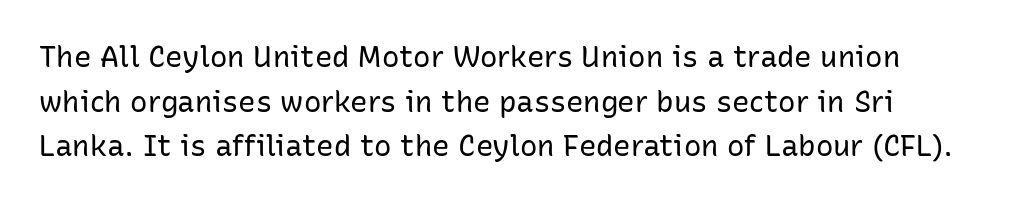
Q: Is the text bold? A: No.
Q: Is the text italic (slanted)? A: No, it is upright.
Q: Is the typeface a serif or a sans-serif typeface? A: Sans-serif.
Q: Is the text underlined? A: No.
Q: Is the spacing between letters normal or unusually wide? A: Normal.
Q: Is the spacing between lines tight, normal or loose? A: Normal.
Q: Width (condensed, normal, or wide)? A: Normal.
Q: Stroke contrast? A: Low.
Q: x-height? A: Medium.
Q: Monospaced? A: No.
